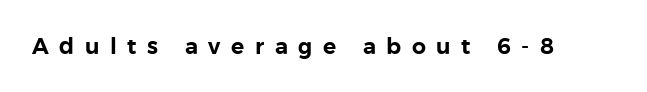
The image shows 22 px text type, upright; set unusually wide letter spacing (+0.48 em), not underlined.
